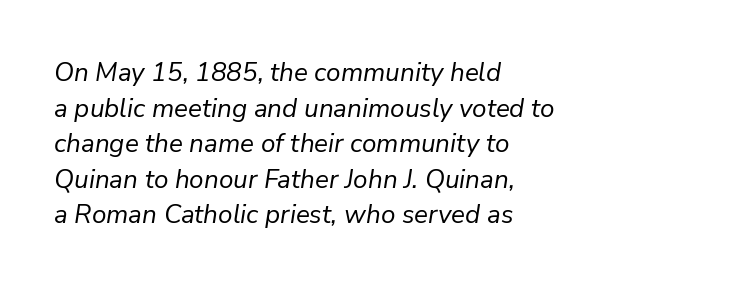
This rendering uses left alignment, leaving the right contour irregular. This block has exactly the height ordinary leading produces. The face used here has a pronounced slope to its letters. Counters stay open thanks to moderate or lighter strokes.
